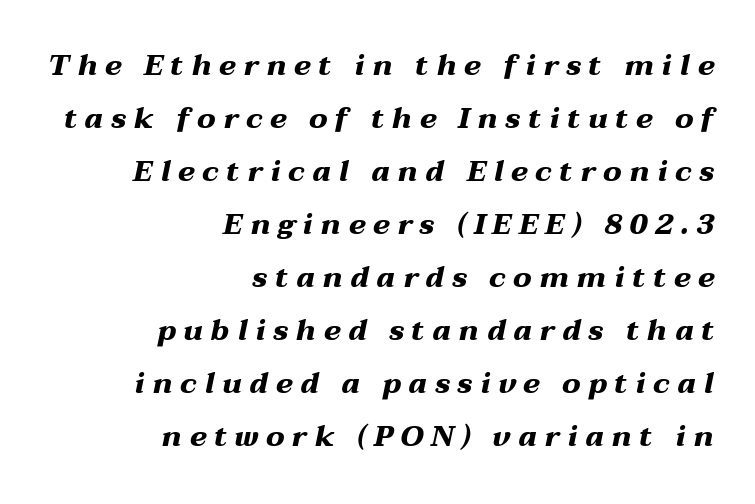
Q: Is the text bold? A: Yes.
Q: Is the text italic (slanted)? A: Yes, it leans right by about 12 degrees.
Q: Is the text underlined? A: No.
Q: How is the paragraph aligned? A: Right-aligned.
Q: Is the spacing between letters normal or unusually wide? A: Unusually wide.
Q: Width (condensed, normal, or wide)? A: Wide.
Q: Stroke contrast? A: Medium.
Q: x-height? A: Medium.
Q: Monospaced? A: No.
